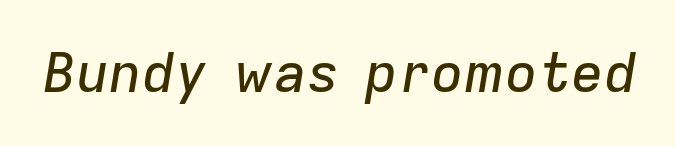
The image shows 55 px text type, italic (leaning right); set normal letter spacing, not underlined; low stroke contrast and a medium x-height.
